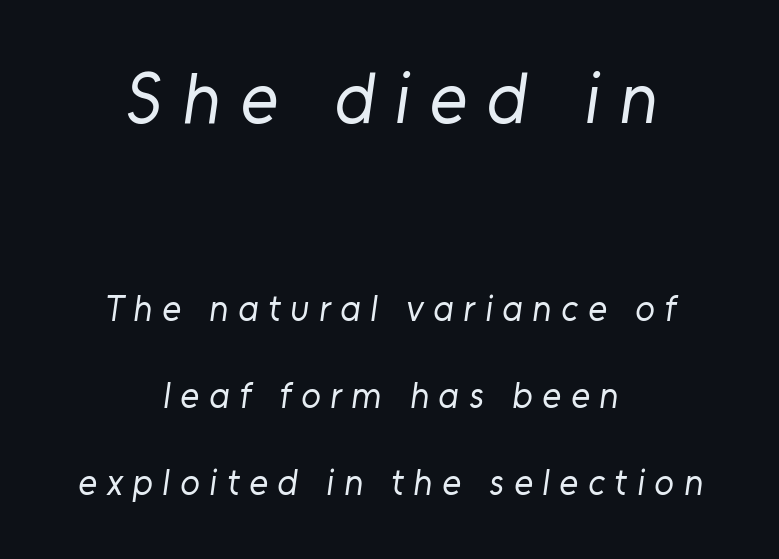
Q: Is the text bold? A: No.
Q: Is the typeface a serif or a sans-serif typeface? A: Sans-serif.
Q: Is the text underlined? A: No.
Q: How is the paragraph aligned? A: Centered.
Q: Is the spacing between letters normal or unusually wide? A: Unusually wide.
Q: Is the spacing between lines tight, normal or loose? A: Loose.
Q: Which block of text is set in a larger size, the first (top) or the second (bottom)? A: The first (top) one.
Q: Width (condensed, normal, or wide)? A: Normal.
Q: Stroke contrast? A: Low.
Q: x-height? A: Medium.
Q: Monospaced? A: No.
